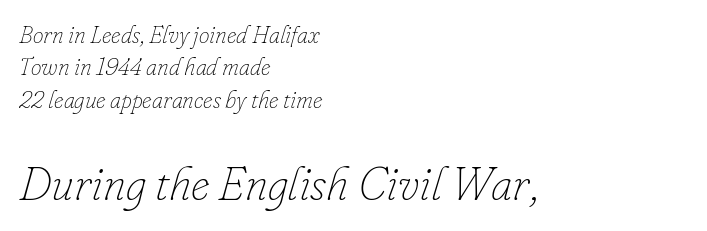
{"italic": "yes", "lean": "right", "slant_degrees": 16, "bold": "no", "weight": "thin", "width": "normal", "stroke_contrast": "low", "x_height": "small", "monospaced": "no", "underline": "no", "align": "left", "line_spacing": "normal", "line_spacing_ratio": 1.35, "letter_spacing": "normal", "letter_spacing_em": 0.0, "larger_block": "second", "size_ratio": 1.96, "glyph_px": 47}
